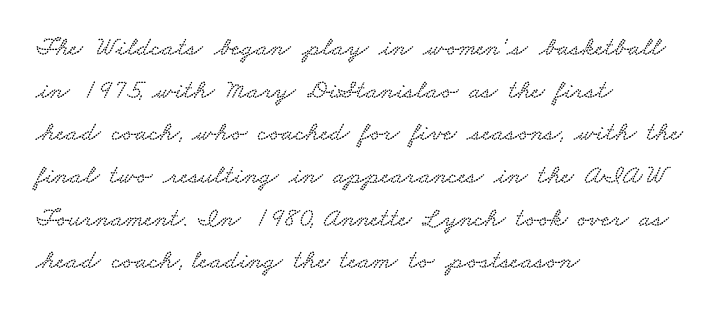
Q: Is the text underlined? A: No.
Q: How is the paragraph aligned? A: Left-aligned.
Q: Is the spacing between letters normal or unusually wide? A: Normal.
Q: Is the spacing between lines tight, normal or loose? A: Normal.
